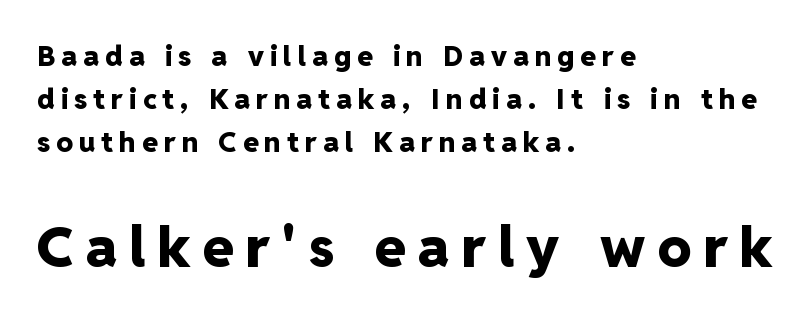
This sample has the flowing, uneven cadence of proportional lettering. Look at the tracking — it's clearly loosened, letters drifting apart. A classic flush-left, rag-right setting is used for this passage. These lines carry a lot of weight — the face is fully bold. The text was rendered using a sans face with plain stroke endings.
